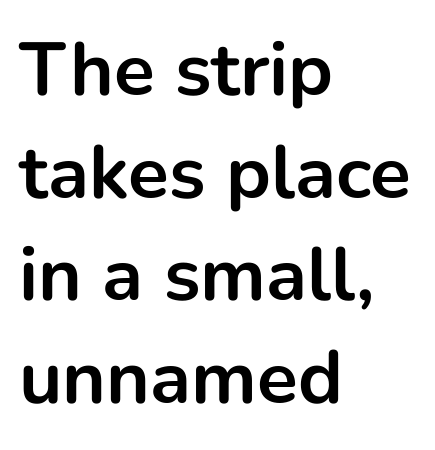
Set as a true bold cut, around the 700 mark. A typesetter would call this zero additional tracking. Posture: vertical. Left-aligned paragraph, ragged on the right. Here the designer chose a conventional face with non-uniform glyph widths. Honestly, the row spacing looks completely unremarkable.
